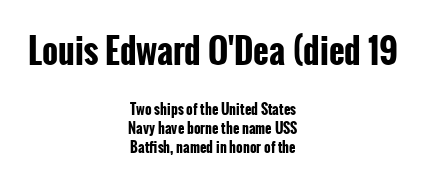
{"serif": "no", "italic": "no", "bold": "yes", "weight": "bold", "width": "condensed", "stroke_contrast": "low", "x_height": "medium", "monospaced": "no", "underline": "no", "align": "center", "line_spacing": "normal", "line_spacing_ratio": 1.37, "letter_spacing": "normal", "letter_spacing_em": 0.0, "larger_block": "first", "size_ratio": 2.43, "glyph_px": 34}
